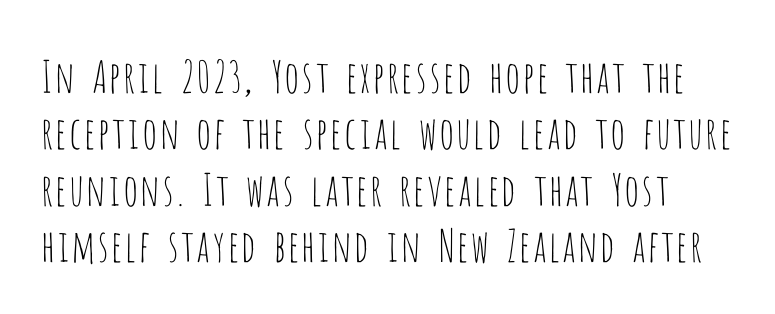
Q: Is the text bold? A: No.
Q: Is the text italic (slanted)? A: No, it is upright.
Q: Is the typeface a serif or a sans-serif typeface? A: Sans-serif.
Q: Is the text underlined? A: No.
Q: Is the spacing between letters normal or unusually wide? A: Normal.
Q: Is the spacing between lines tight, normal or loose? A: Normal.
Q: Width (condensed, normal, or wide)? A: Condensed.
Q: Stroke contrast? A: Low.
Q: x-height? A: Large.
Q: Monospaced? A: No.
